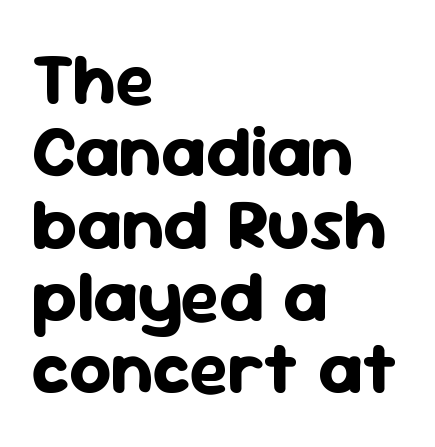
The image shows 73 px bold sans-serif type, upright; set left-aligned, tight line spacing (0.99x), normal letter spacing, not underlined; low stroke contrast and a medium x-height.
